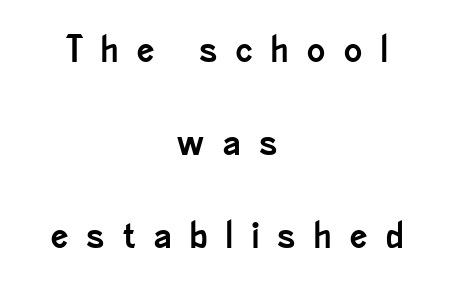
Typeset on center — no edge is straight. Descender tails drop into unmarked territory. Students, observe: this is what heavily led, spacious text looks like. The passage shown has open, widely tracked lettering throughout. Unlike italic type, these characters show no tilt at all. These lines are composed in type without serifs.
